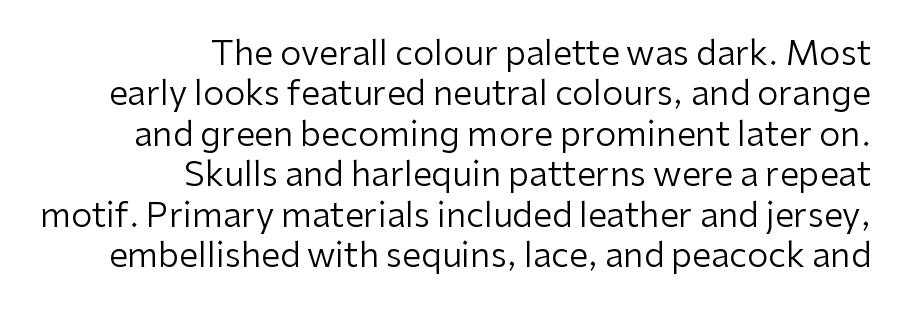
{"serif": "no", "italic": "no", "bold": "no", "weight": "regular", "width": "normal", "stroke_contrast": "low", "x_height": "medium", "monospaced": "no", "underline": "no", "align": "right", "line_spacing_ratio": 1.19, "letter_spacing": "normal", "letter_spacing_em": 0.0, "glyph_px": 34}
